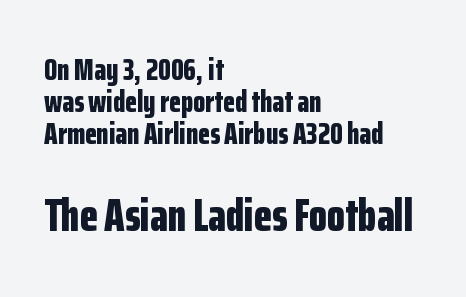
Q: Is the text bold? A: Yes.
Q: Is the text italic (slanted)? A: No, it is upright.
Q: Is the typeface a serif or a sans-serif typeface? A: Sans-serif.
Q: Is the text underlined? A: No.
Q: How is the paragraph aligned? A: Left-aligned.
Q: Is the spacing between letters normal or unusually wide? A: Normal.
Q: Is the spacing between lines tight, normal or loose? A: Tight.
Q: Which block of text is set in a larger size, the first (top) or the second (bottom)? A: The second (bottom) one.
Q: Width (condensed, normal, or wide)? A: Condensed.
Q: Stroke contrast? A: Low.
Q: x-height? A: Medium.
Q: Monospaced? A: No.
